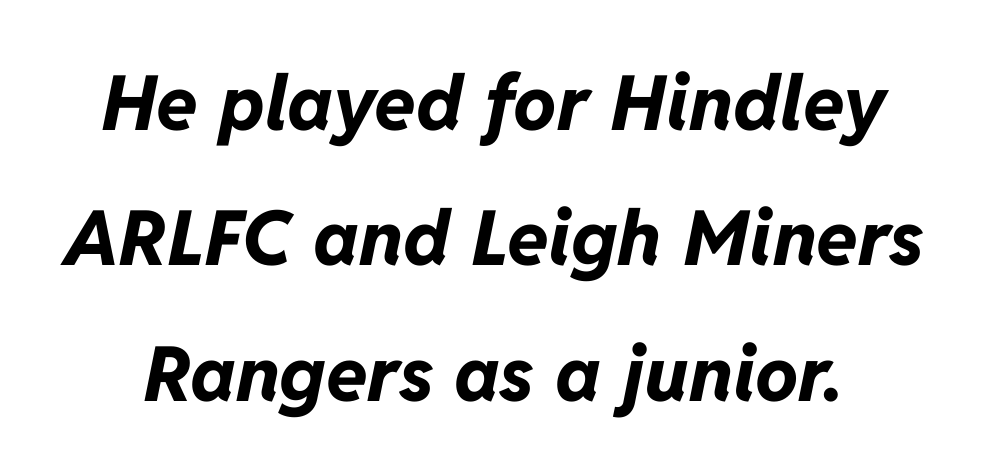
{"italic": "yes", "lean": "right", "slant_degrees": 11, "bold": "yes", "weight": "bold", "width": "normal", "stroke_contrast": "low", "x_height": "medium", "monospaced": "no", "underline": "no", "line_spacing_ratio": 1.78, "letter_spacing": "normal", "letter_spacing_em": 0.0, "glyph_px": 76}
